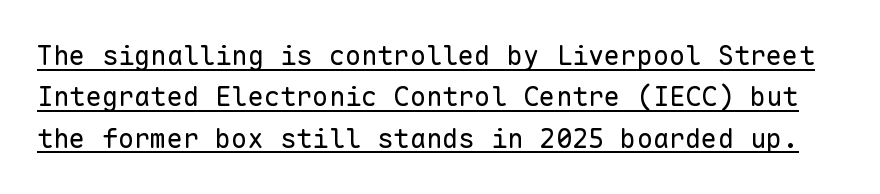
Here the glyphs are tracked normally, forming tight word shapes. The block of text has a typical density, with ordinary space between rows. Stem width sits at or under what a default text font uses. The lettering holds an erect, upright posture throughout. Underline: present.
